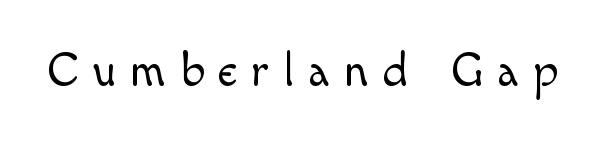
{"serif": "no", "italic": "no", "bold": "no", "weight": "light", "width": "normal", "x_height": "small", "monospaced": "no", "underline": "no", "letter_spacing": "wide", "letter_spacing_em": 0.3, "glyph_px": 47}
